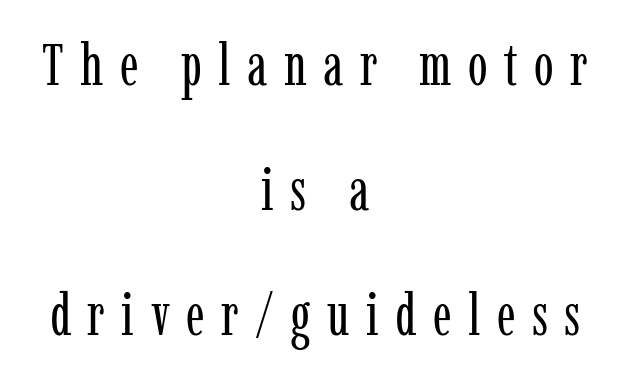
Each stroke keeps to a modest, everyday thickness or less. This rendering employs a face with finishing strokes, i.e., a serif. Unmarked baselines from the first word to the last. The lines are spread far apart with generous leading. Notice how the stems are strictly vertical — no italics here.
